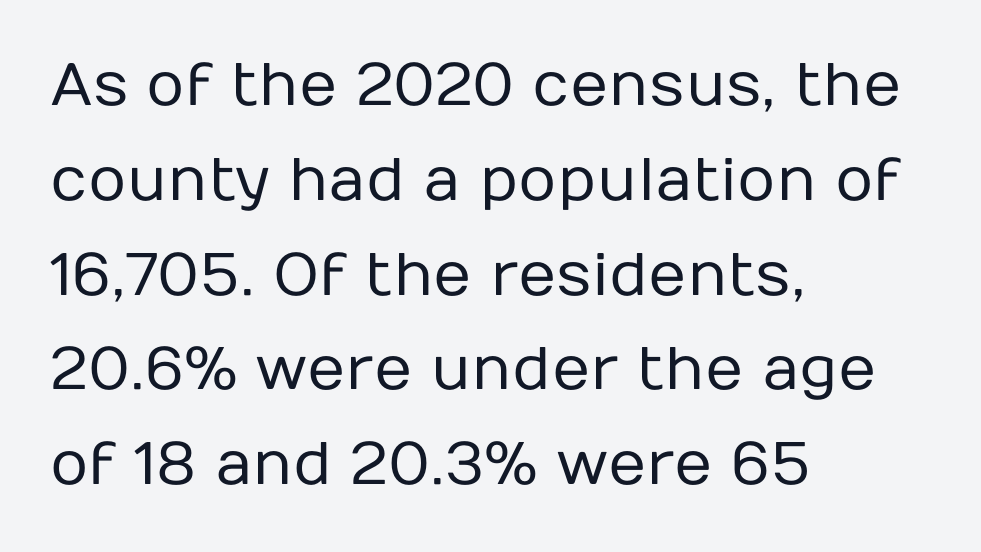
{"serif": "no", "italic": "no", "bold": "no", "weight": "regular", "width": "normal", "stroke_contrast": "low", "x_height": "medium", "monospaced": "no", "underline": "no", "align": "left", "line_spacing": "normal", "line_spacing_ratio": 1.58, "letter_spacing": "normal", "letter_spacing_em": 0.0, "glyph_px": 60}
